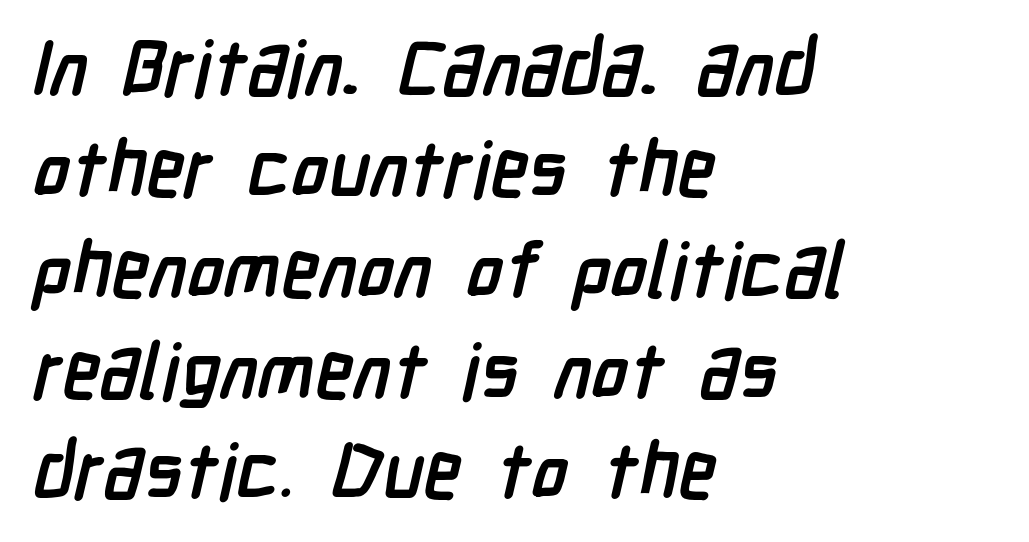
Q: Is the text bold? A: Yes.
Q: Is the typeface a serif or a sans-serif typeface? A: Sans-serif.
Q: Is the text underlined? A: No.
Q: How is the paragraph aligned? A: Left-aligned.
Q: Is the spacing between letters normal or unusually wide? A: Normal.
Q: Is the spacing between lines tight, normal or loose? A: Normal.
Q: Width (condensed, normal, or wide)? A: Condensed.
Q: Stroke contrast? A: Low.
Q: x-height? A: Medium.
Q: Monospaced? A: No.
